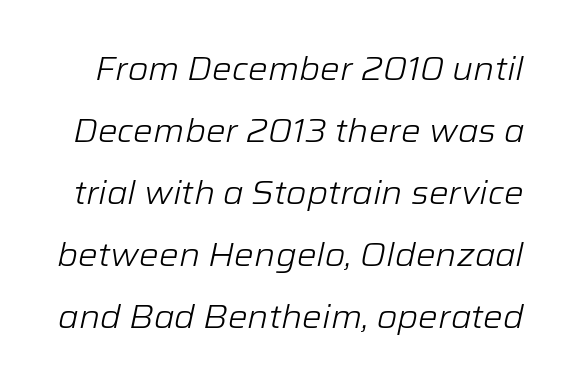
{"italic": "yes", "lean": "right", "slant_degrees": 12, "bold": "no", "weight": "light", "width": "normal", "stroke_contrast": "low", "x_height": "medium", "monospaced": "no", "underline": "no", "line_spacing_ratio": 1.88, "letter_spacing": "normal", "letter_spacing_em": 0.0, "glyph_px": 33}
